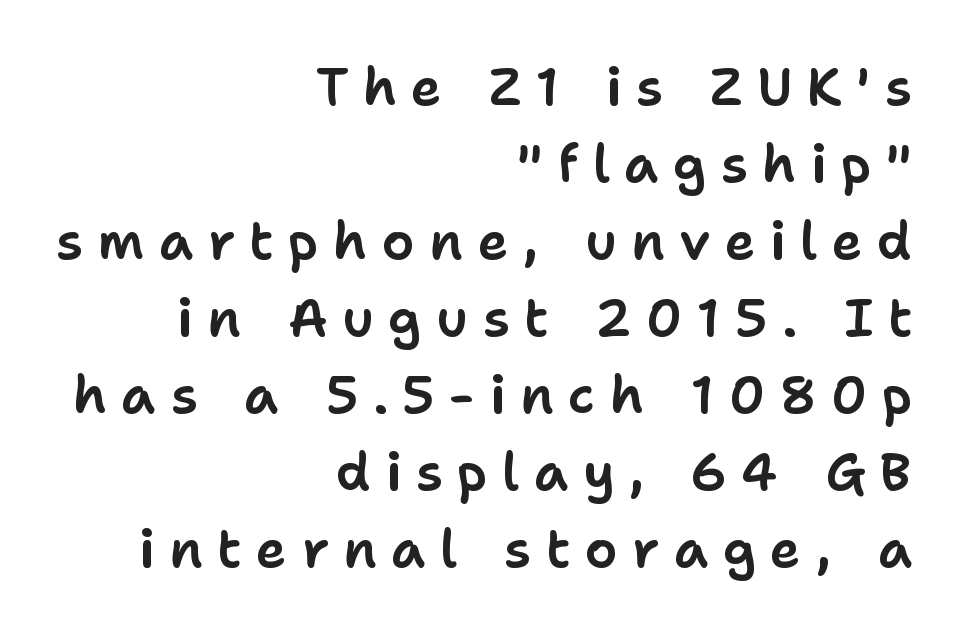
{"serif": "no", "italic": "no", "width": "normal", "stroke_contrast": "low", "x_height": "medium", "monospaced": "no", "underline": "no", "align": "right", "line_spacing": "normal", "line_spacing_ratio": 1.48, "letter_spacing": "wide", "letter_spacing_em": 0.28, "glyph_px": 52}
